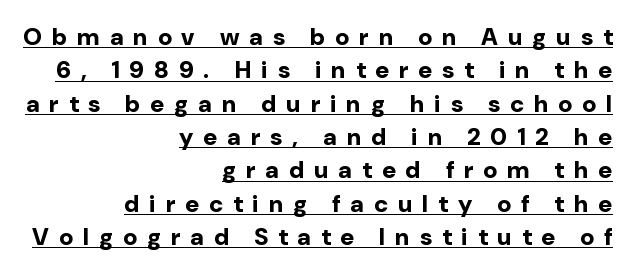
Q: Is the text bold? A: Yes.
Q: Is the text italic (slanted)? A: No, it is upright.
Q: Is the text underlined? A: Yes.
Q: How is the paragraph aligned? A: Right-aligned.
Q: Is the spacing between letters normal or unusually wide? A: Unusually wide.
Q: Is the spacing between lines tight, normal or loose? A: Normal.
